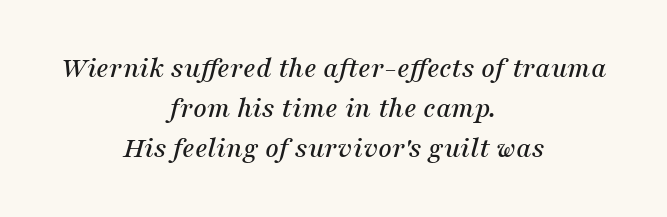
Short and long lines alike share a common midpoint. It's the slanting kind of type. Unmarked baselines from the first word to the last. A normal amount of white space separates one row of letters from the next. The passage shown has conventional tracking throughout.
